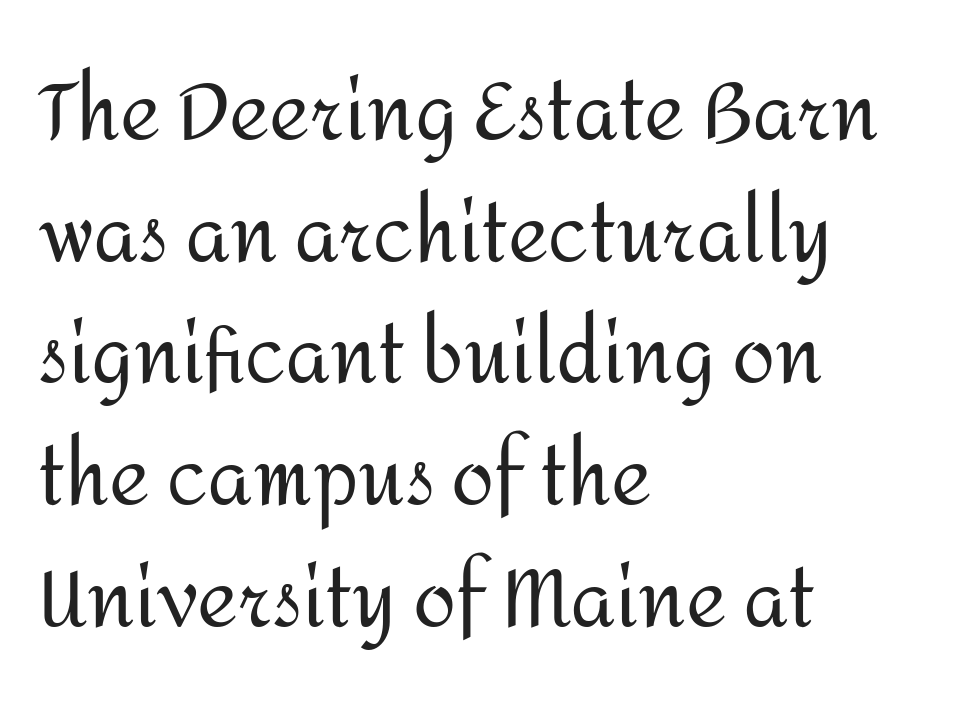
{"serif": "no", "italic": "no", "bold": "no", "weight": "regular", "width": "normal", "stroke_contrast": "medium", "x_height": "medium", "monospaced": "no", "underline": "no", "align": "left", "line_spacing": "normal", "line_spacing_ratio": 1.56, "letter_spacing": "normal", "letter_spacing_em": 0.0, "glyph_px": 78}
